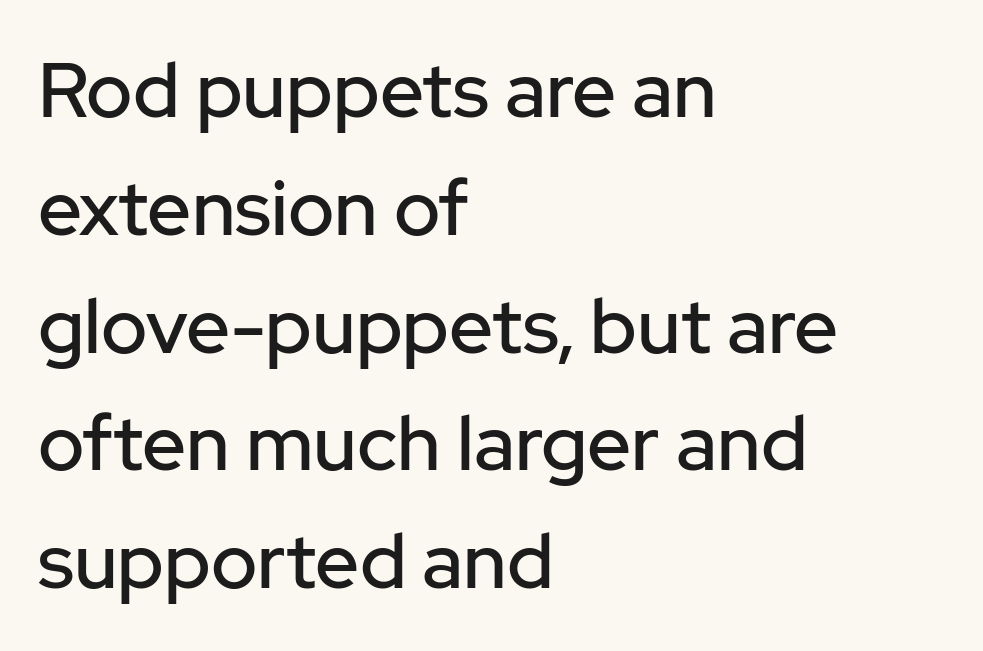
The image shows 77 px sans-serif type, upright; set left-aligned, normal line spacing (1.53x), normal letter spacing, not underlined; low stroke contrast and a medium x-height.
